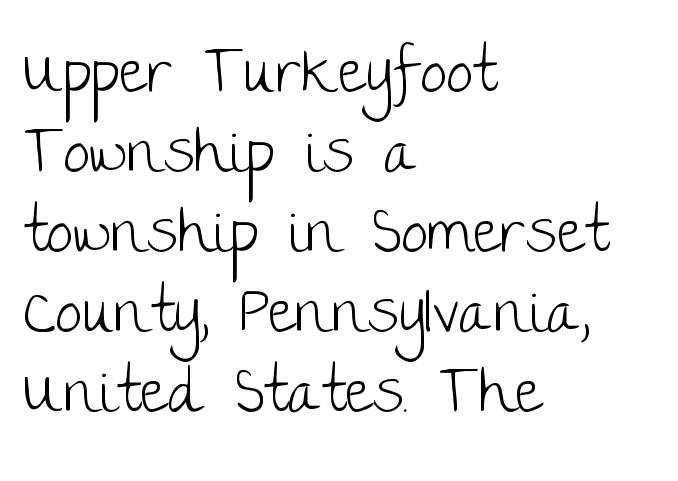
Regarding leading, the lines here are spaced in the standard way. The letters stand straight up with perfectly vertical stems. Compared with typical body copy, the letter spacing here is the same. The letterforms sit at book weight or below. This sample has the flowing, uneven cadence of proportional lettering.
